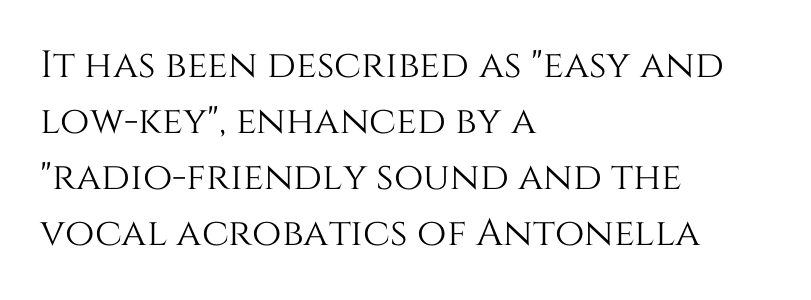
{"italic": "no", "width": "normal", "stroke_contrast": "medium", "x_height": "large", "monospaced": "no", "underline": "no", "align": "left", "line_spacing": "normal", "line_spacing_ratio": 1.47, "letter_spacing": "normal", "letter_spacing_em": 0.0, "glyph_px": 38}
